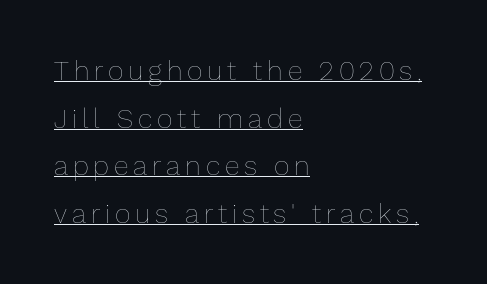
The image shows 27 px text type, upright; set left-aligned, line spacing 1.76x, underlined.
